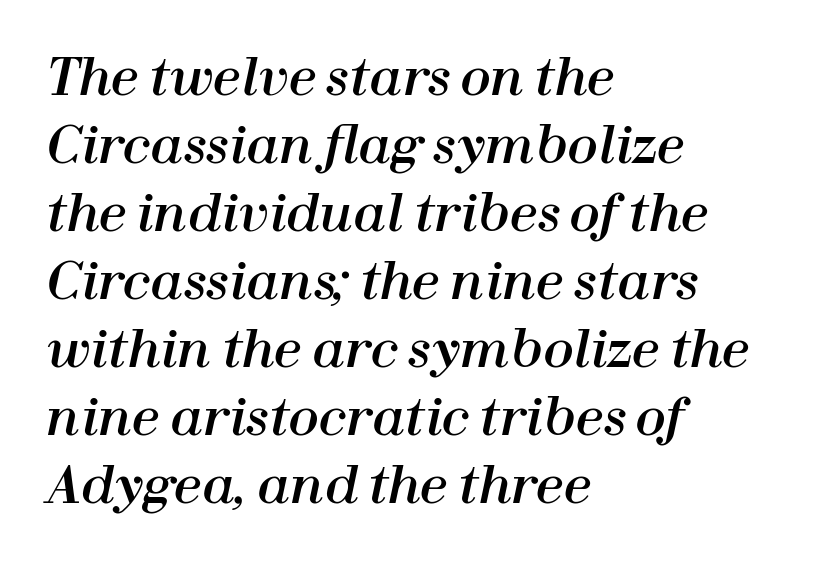
The image shows 50 px text type, italic (leaning right); set left-aligned, normal line spacing (1.36x), normal letter spacing, not underlined; high stroke contrast and a medium x-height.
